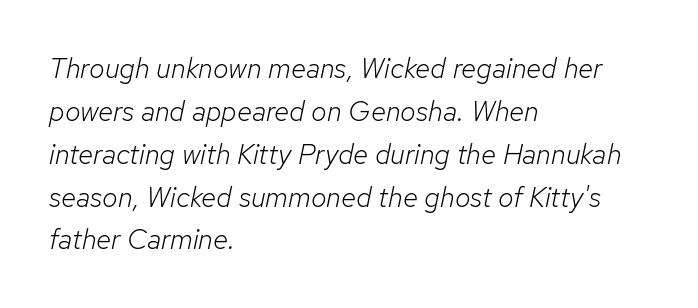
{"italic": "yes", "lean": "right", "slant_degrees": 12, "bold": "no", "weight": "light", "width": "normal", "stroke_contrast": "low", "x_height": "medium", "monospaced": "no", "underline": "no", "align": "left", "line_spacing": "normal", "line_spacing_ratio": 1.53, "letter_spacing": "normal", "letter_spacing_em": 0.0, "glyph_px": 28}
